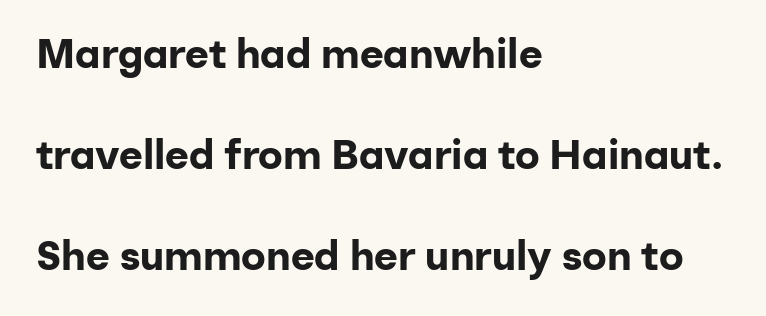
Q: Is the text bold? A: Yes.
Q: Is the text italic (slanted)? A: No, it is upright.
Q: Is the typeface a serif or a sans-serif typeface? A: Sans-serif.
Q: Is the text underlined? A: No.
Q: How is the paragraph aligned? A: Left-aligned.
Q: Is the spacing between letters normal or unusually wide? A: Normal.
Q: Is the spacing between lines tight, normal or loose? A: Loose.
Q: Width (condensed, normal, or wide)? A: Normal.
Q: Stroke contrast? A: Low.
Q: x-height? A: Medium.
Q: Monospaced? A: No.
